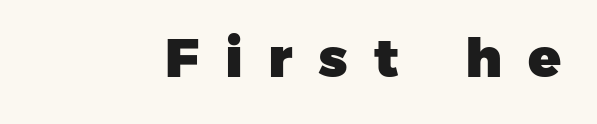
Substantial extra tracking has been applied to these lines. A clean baseline with only descenders dipping below it. I'd describe the lettering as bold — thick and assertive. The passage shown is typed in a proportional face where columns would drift. The passage shown is typeset with a sans-serif family.
